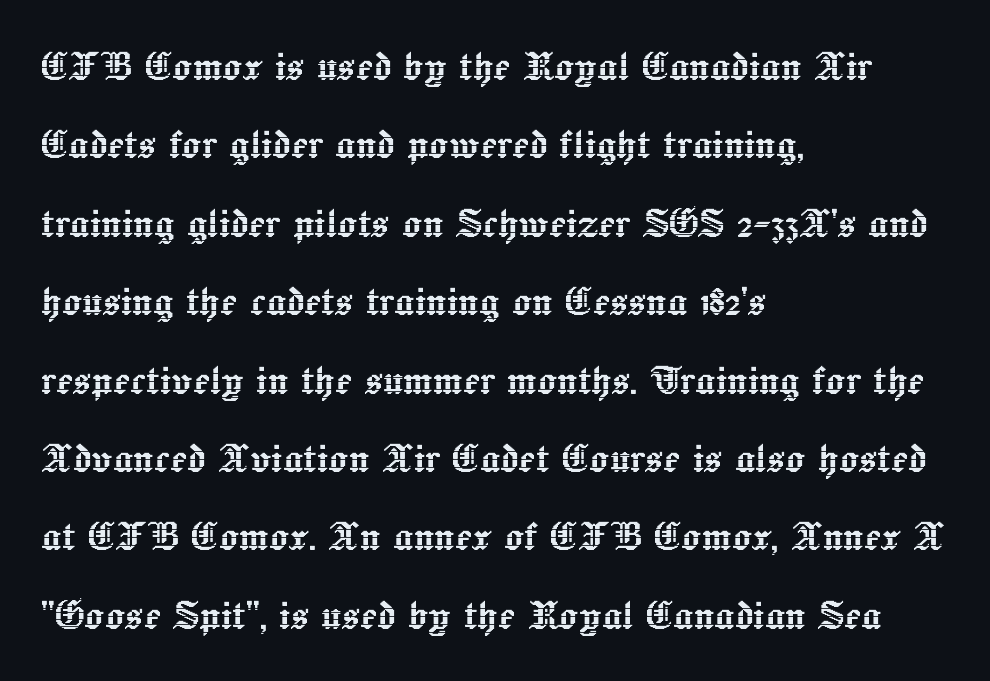
{"italic": "no", "width": "normal", "x_height": "medium", "monospaced": "no", "underline": "no", "align": "left", "line_spacing": "normal", "line_spacing_ratio": 1.6, "letter_spacing": "normal", "letter_spacing_em": 0.0, "glyph_px": 49}
